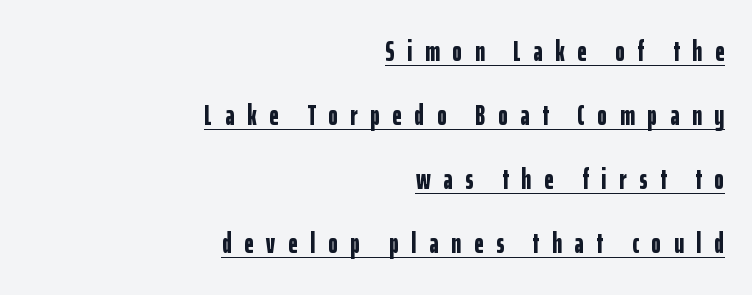
{"serif": "no", "italic": "no", "bold": "yes", "weight": "bold", "width": "condensed", "stroke_contrast": "low", "x_height": "medium", "monospaced": "no", "underline": "yes", "align": "right", "line_spacing": "loose", "line_spacing_ratio": 2.21, "letter_spacing": "wide", "letter_spacing_em": 0.44, "glyph_px": 29}
